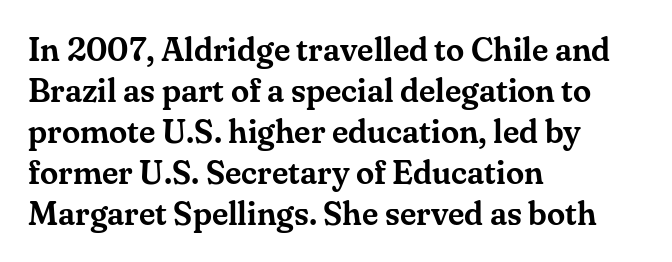
Q: Is the text italic (slanted)? A: No, it is upright.
Q: Is the typeface a serif or a sans-serif typeface? A: Serif.
Q: Is the text underlined? A: No.
Q: How is the paragraph aligned? A: Left-aligned.
Q: Is the spacing between letters normal or unusually wide? A: Normal.
Q: Width (condensed, normal, or wide)? A: Normal.
Q: Stroke contrast? A: Medium.
Q: x-height? A: Small.
Q: Monospaced? A: No.
